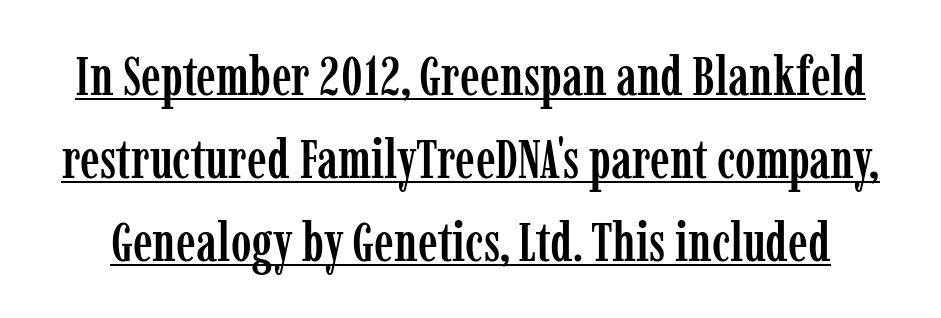
{"serif": "yes", "italic": "no", "width": "condensed", "stroke_contrast": "low", "x_height": "medium", "monospaced": "no", "underline": "yes", "line_spacing": "normal", "line_spacing_ratio": 1.51, "letter_spacing": "normal", "letter_spacing_em": 0.0, "glyph_px": 55}
